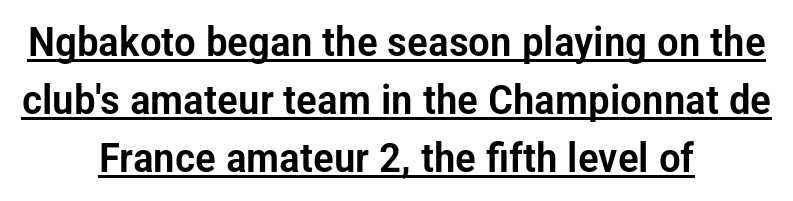
Horizontal alignment here is central, giving a formal, balanced look. The typesetter has applied underlining to the passage shown. The passage shown is typed in a proportional face where columns would drift. This is the regular roman posture of the typeface. The space between consecutive lines is moderate.
